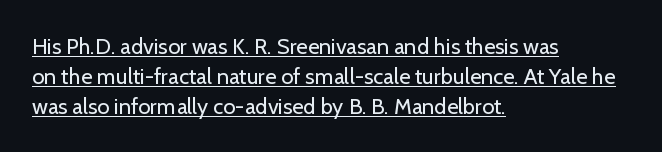
The image shows 22 px text type, upright; set left-aligned, normal line spacing (1.36x), normal letter spacing, underlined.
